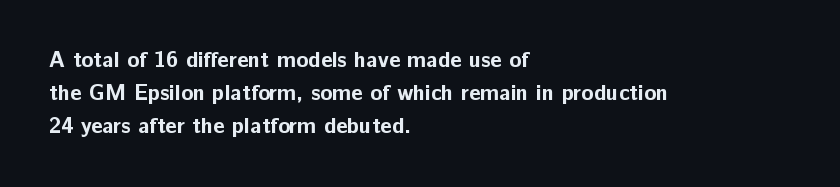
You'd pick this weight for a headline — it's a proper bold. The lettering holds an erect, upright posture throughout. Glance below the letters and you will spot only blank space. Layout note: lines flush left. Characters follow at the spacing the type designer built in. These lines sit exactly where default settings would place them.
